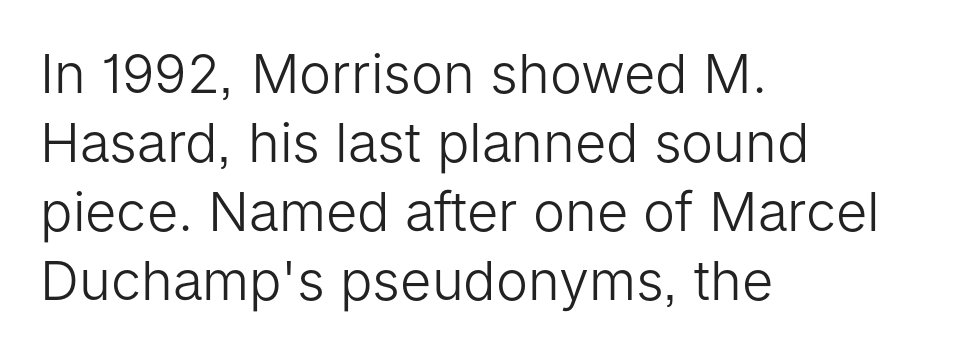
Q: Is the text bold? A: No.
Q: Is the text italic (slanted)? A: No, it is upright.
Q: Is the typeface a serif or a sans-serif typeface? A: Sans-serif.
Q: Is the text underlined? A: No.
Q: How is the paragraph aligned? A: Left-aligned.
Q: Is the spacing between letters normal or unusually wide? A: Normal.
Q: Is the spacing between lines tight, normal or loose? A: Normal.
Q: Width (condensed, normal, or wide)? A: Normal.
Q: Stroke contrast? A: Low.
Q: x-height? A: Medium.
Q: Monospaced? A: No.
